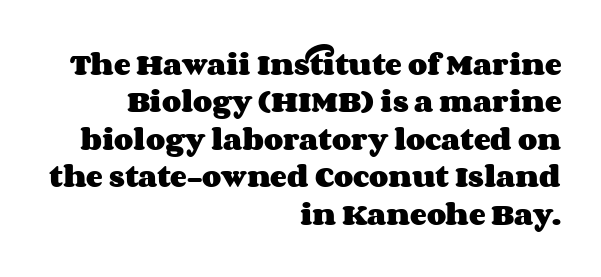
Rendered with straight, roman letterforms. The specimen omits any rule beneath the text block's lines. Its strokes are broad and dark, the hallmark of bold type. This rendering leaves character spacing at its baseline value.
